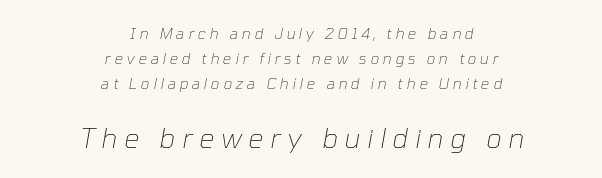
Q: Is the text bold? A: No.
Q: Is the text italic (slanted)? A: Yes, it leans right by about 10 degrees.
Q: Is the text underlined? A: No.
Q: How is the paragraph aligned? A: Centered.
Q: Is the spacing between letters normal or unusually wide? A: Unusually wide.
Q: Is the spacing between lines tight, normal or loose? A: Normal.
Q: Which block of text is set in a larger size, the first (top) or the second (bottom)? A: The second (bottom) one.
